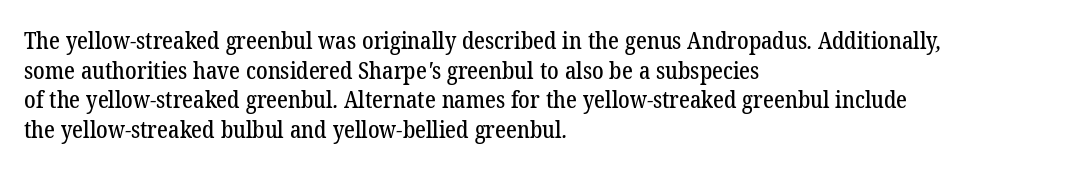
Leading matches the norm, producing a regular column. The passage is arranged the way most books set body copy — flush left. These lines keep a tight, regular rhythm from letter to letter. Underlining? Definitely not there.
